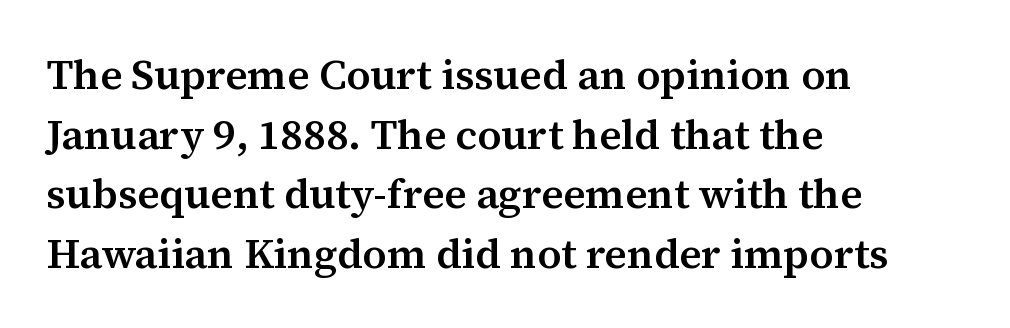
{"serif": "yes", "italic": "no", "bold": "semi", "weight": "semibold", "width": "normal", "stroke_contrast": "medium", "x_height": "medium", "monospaced": "no", "underline": "no", "align": "left", "line_spacing": "normal", "line_spacing_ratio": 1.42, "letter_spacing": "normal", "letter_spacing_em": 0.0, "glyph_px": 42}
